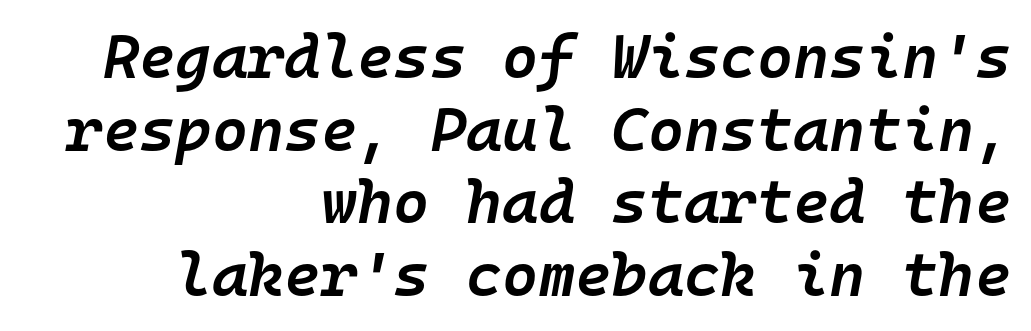
Q: Is the text bold? A: Semi-bold.
Q: Is the text italic (slanted)? A: Yes, it leans right by about 10 degrees.
Q: Is the text underlined? A: No.
Q: How is the paragraph aligned? A: Right-aligned.
Q: Is the spacing between letters normal or unusually wide? A: Normal.
Q: Width (condensed, normal, or wide)? A: Normal.
Q: Stroke contrast? A: Low.
Q: x-height? A: Medium.
Q: Monospaced? A: Yes.
